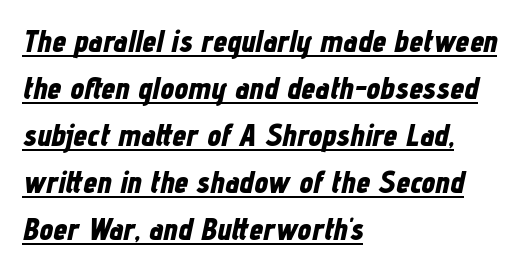
The image shows 31 px bold, condensed type, italic (leaning right); set left-aligned, normal line spacing (1.52x), normal letter spacing, underlined; low stroke contrast and a medium x-height.
